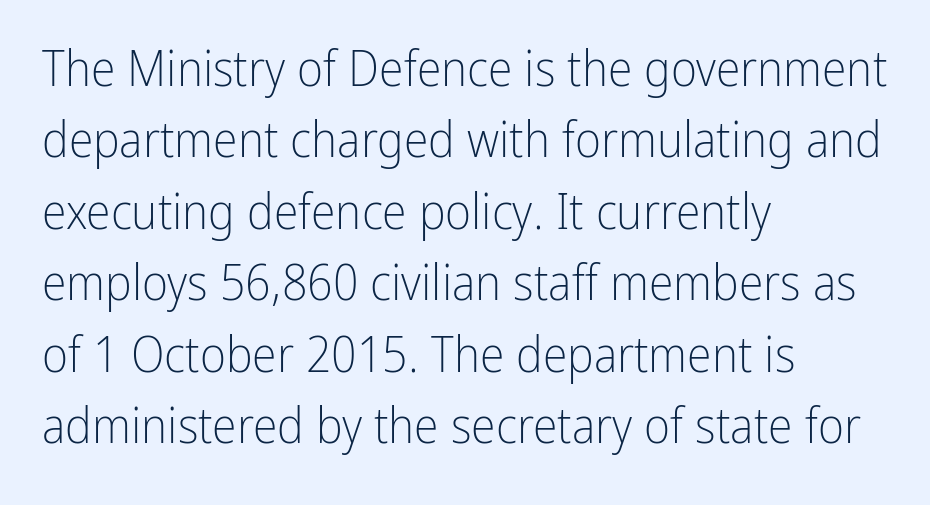
The image shows 50 px light, condensed sans-serif type, upright; set left-aligned, normal line spacing (1.43x), normal letter spacing, not underlined; low stroke contrast and a medium x-height.
